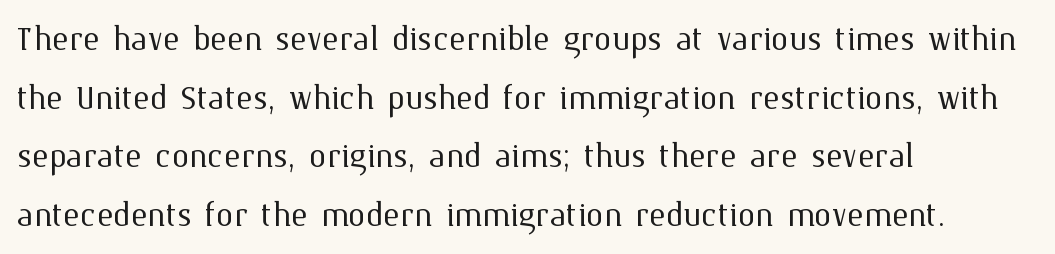
{"italic": "no", "bold": "no", "weight": "light", "width": "normal", "stroke_contrast": "medium", "x_height": "medium", "monospaced": "no", "underline": "no", "align": "left", "line_spacing": "normal", "line_spacing_ratio": 1.33, "letter_spacing": "normal", "letter_spacing_em": 0.0, "glyph_px": 44}
